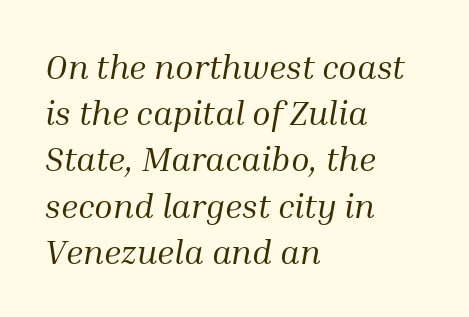
The image shows 34 px regular-weight serif type, italic (leaning right); set left-aligned, normal line spacing (1.36x), normal letter spacing, not underlined; medium stroke contrast and a medium x-height.
